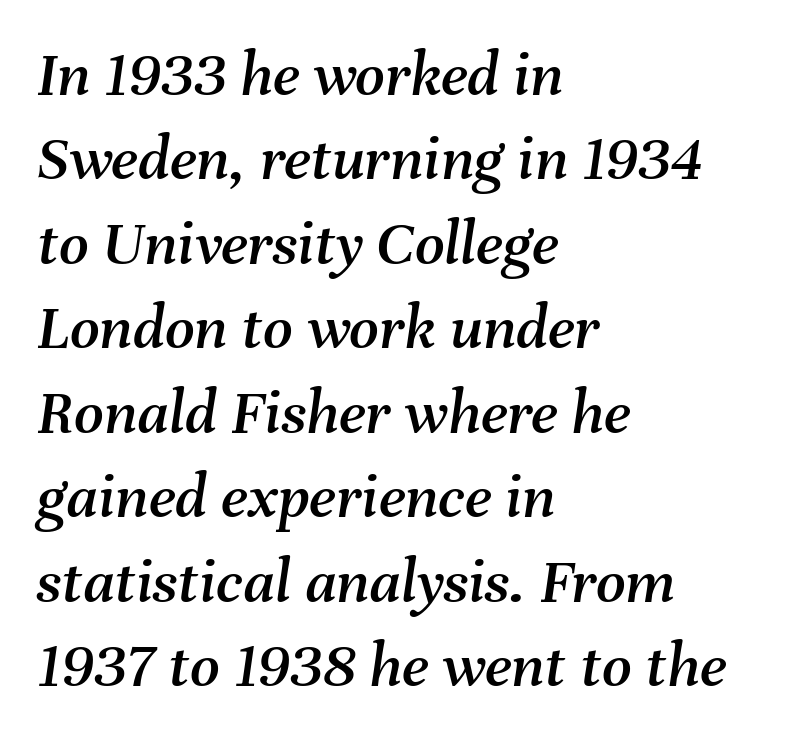
You could call the tracking neutral — neither tight nor loose. You could not count columns in this text — the font is proportionally spaced. Compared with ordinary roman type, these characters are visibly tilted. Just letters on the line, the space beneath them empty. The rag falls on the right side of this text block. The line-height multiplier appears to be the usual default.
